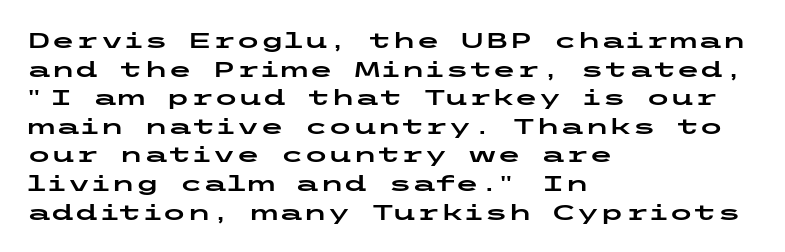
The image shows 22 px text type, upright; set left-aligned, normal line spacing (1.3x), normal letter spacing, not underlined.
